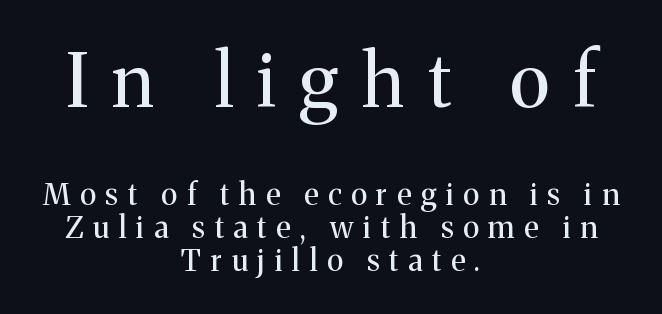
The image shows 74 px regular-weight serif type, upright; set centered, tight line spacing (1.1x), unusually wide letter spacing (+0.32 em), not underlined; the first (top) block is 2.47x larger; medium stroke contrast and a medium x-height.
